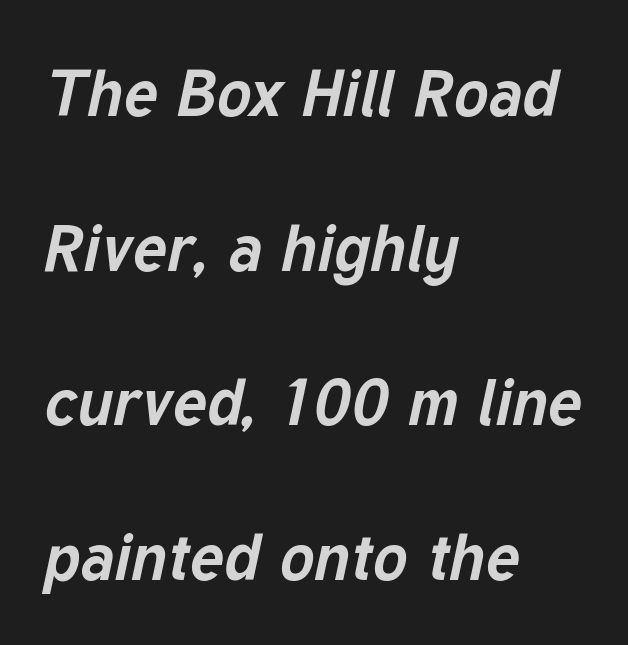
{"italic": "yes", "lean": "right", "slant_degrees": 12, "bold": "yes", "weight": "bold", "width": "normal", "stroke_contrast": "low", "x_height": "medium", "monospaced": "no", "underline": "no", "align": "left", "line_spacing": "loose", "line_spacing_ratio": 2.38, "letter_spacing": "normal", "letter_spacing_em": 0.0, "glyph_px": 65}
